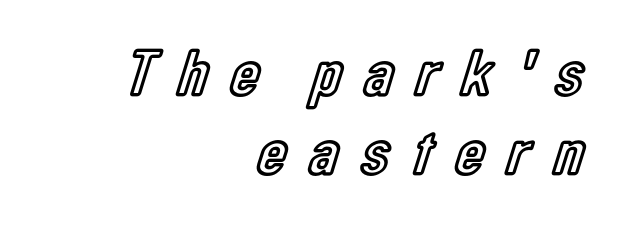
Do the characters align in a grid? No, the font is proportional. The area under the type is left untouched. Spacing between characters has been opened up far beyond the box default. A student would call this right alignment; a typographer would say flush right, rag left.
